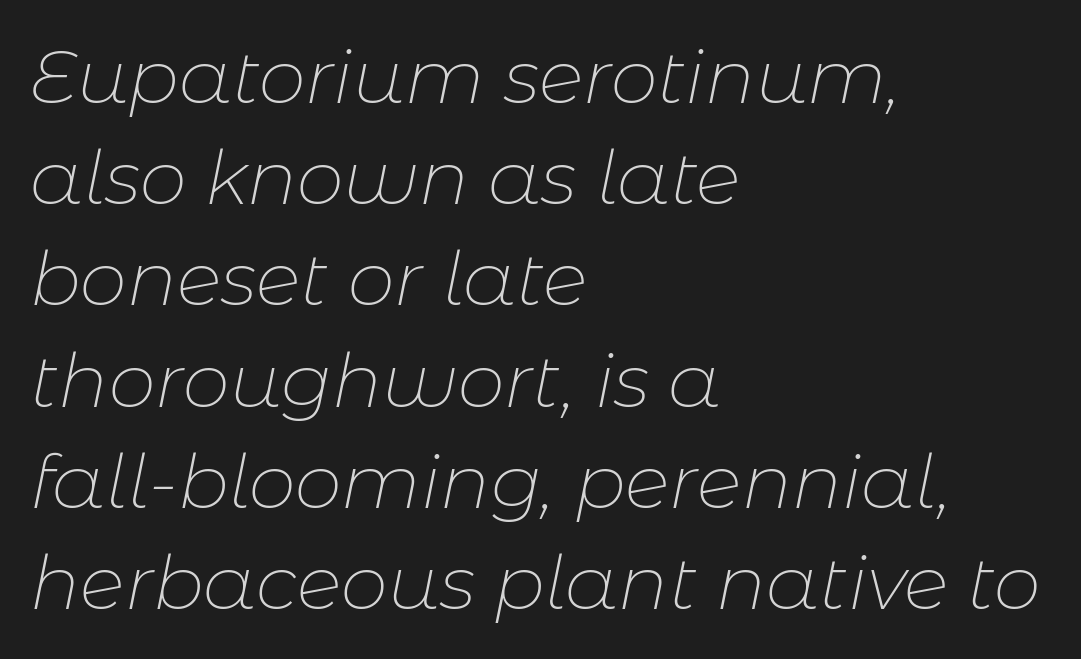
{"italic": "yes", "lean": "right", "slant_degrees": 11, "bold": "no", "weight": "thin", "width": "normal", "stroke_contrast": "low", "x_height": "medium", "monospaced": "no", "underline": "no", "align": "left", "line_spacing": "normal", "line_spacing_ratio": 1.35, "letter_spacing": "normal", "letter_spacing_em": 0.0, "glyph_px": 75}
